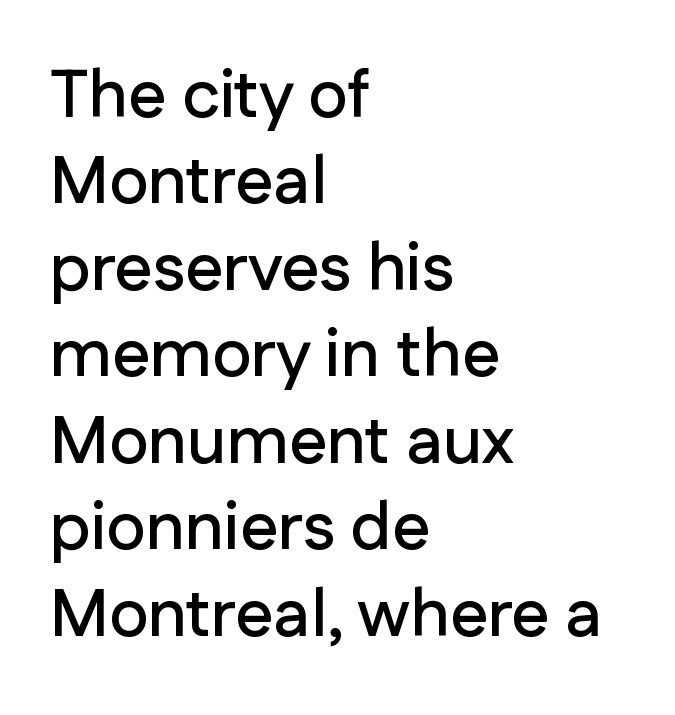
The image shows 67 px sans-serif type, upright; set left-aligned, normal line spacing (1.29x), normal letter spacing, not underlined; low stroke contrast and a medium x-height.
